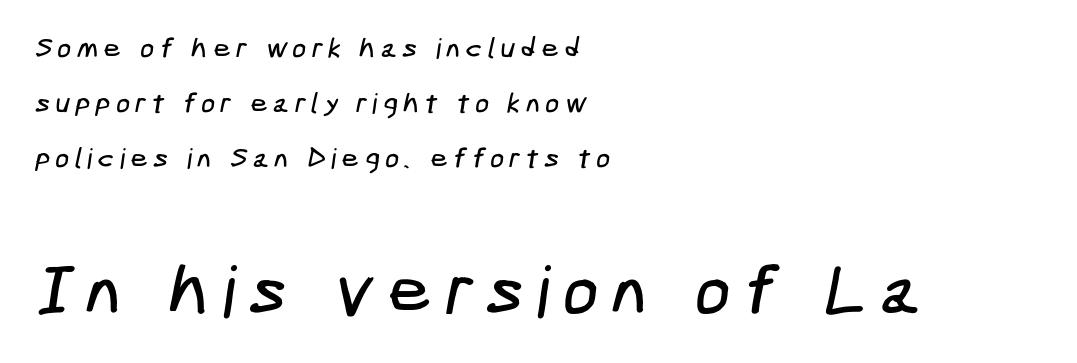
{"serif": "no", "width": "condensed", "stroke_contrast": "low", "x_height": "medium", "underline": "no", "align": "left", "line_spacing": "loose", "line_spacing_ratio": 1.97, "larger_block": "second", "size_ratio": 2.54, "glyph_px": 71}
